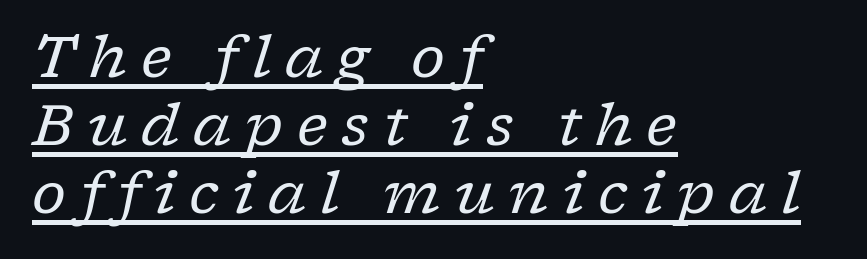
Rendered with sloped, italic letterforms. If you drew a ruler down the left edge, every line would touch it. Caption: expanded tracking, letters set apart. Students, observe the line beneath the letters — that is underlining. Think of a printed novel: that variable character pitch is what you see here. The characters are drawn with everyday or finer stroke widths.
